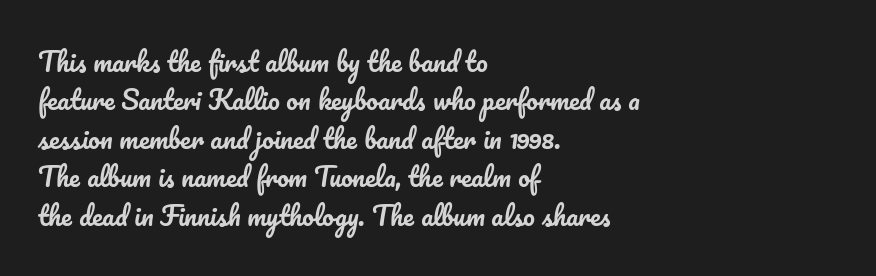
{"underline": "no", "align": "left", "line_spacing": "normal", "line_spacing_ratio": 1.48, "letter_spacing": "normal", "letter_spacing_em": 0.0, "glyph_px": 26}
